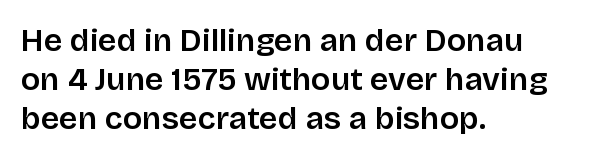
The image shows 32 px sans-serif type, upright; set left-aligned, line spacing 1.22x, normal letter spacing, not underlined; low stroke contrast and a large x-height.
